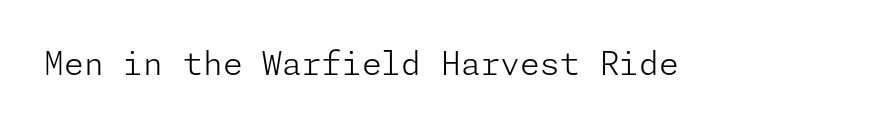
The image shows 32 px light sans-serif type, upright; set normal letter spacing, not underlined; low stroke contrast and a medium x-height.
